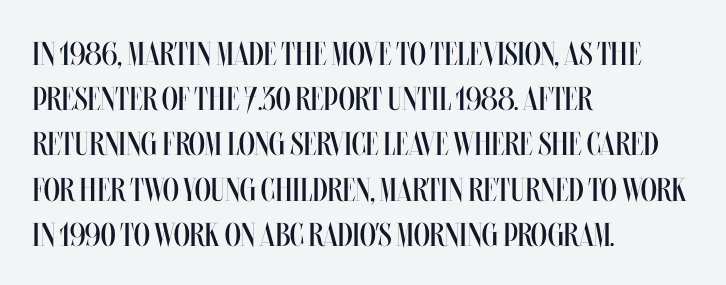
Q: Is the text bold? A: No.
Q: Is the text italic (slanted)? A: No, it is upright.
Q: Is the text underlined? A: No.
Q: How is the paragraph aligned? A: Left-aligned.
Q: Is the spacing between letters normal or unusually wide? A: Normal.
Q: Is the spacing between lines tight, normal or loose? A: Normal.
Q: Width (condensed, normal, or wide)? A: Condensed.
Q: Stroke contrast? A: Medium.
Q: x-height? A: Large.
Q: Monospaced? A: No.
